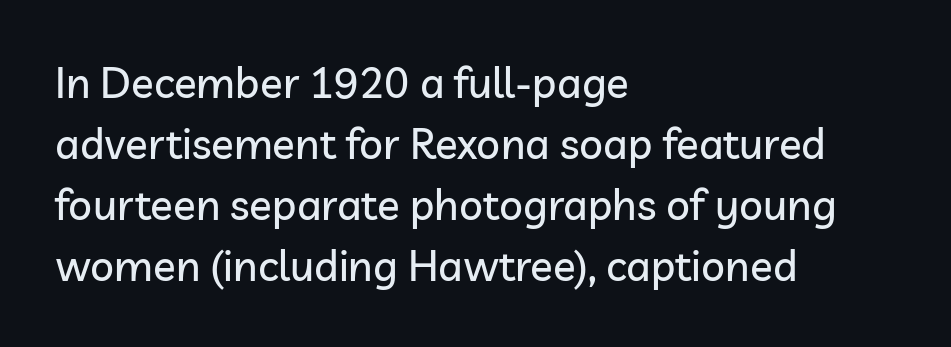
Q: Is the text italic (slanted)? A: No, it is upright.
Q: Is the typeface a serif or a sans-serif typeface? A: Sans-serif.
Q: Is the text underlined? A: No.
Q: How is the paragraph aligned? A: Left-aligned.
Q: Is the spacing between letters normal or unusually wide? A: Normal.
Q: Is the spacing between lines tight, normal or loose? A: Normal.
Q: Width (condensed, normal, or wide)? A: Normal.
Q: Stroke contrast? A: Low.
Q: x-height? A: Medium.
Q: Monospaced? A: No.
